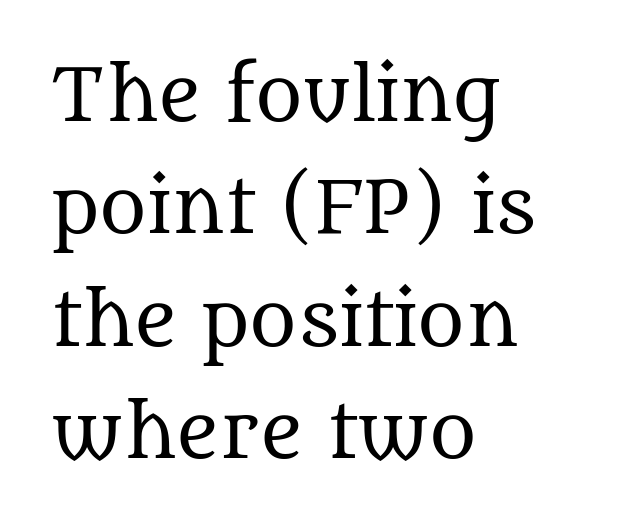
Posture: straight, roman, zero tilt. Line spacing here is normal. The strokes are not fattened; the text isn't bold. Does extra space separate the letters? No, they use regular spacing. Classification — serif. One-word summary of the alignment: left.
